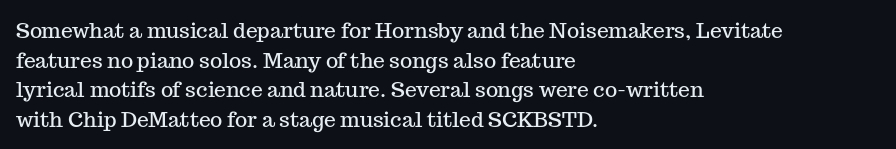
Caption: standard tracking, unaltered. Only glyphs here, with clear space below each row. The line-height multiplier appears to be the usual default. The typography opts for an upright posture over an oblique one. A student would call this left alignment; a typographer would say flush left, rag right.
